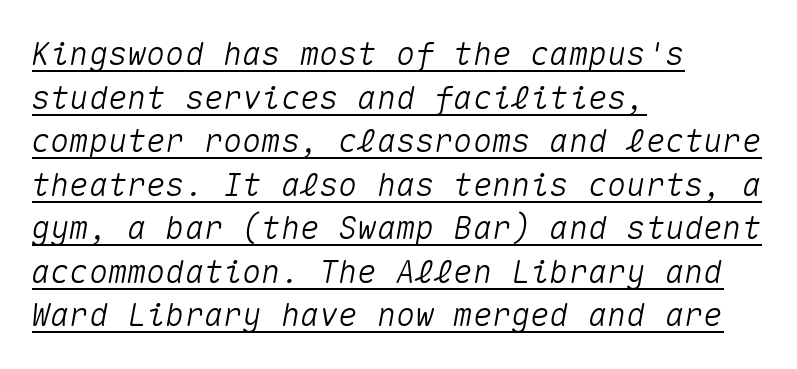
The rendering uses typewriter-style spacing with identical character cells. Notice how descenders clear the ascenders below comfortably — that's standard leading. Does the lettering tilt? It does — this is italic. The text block is weighted toward the left margin, trailing off unevenly rightward. The passage shown has conventional tracking throughout.
